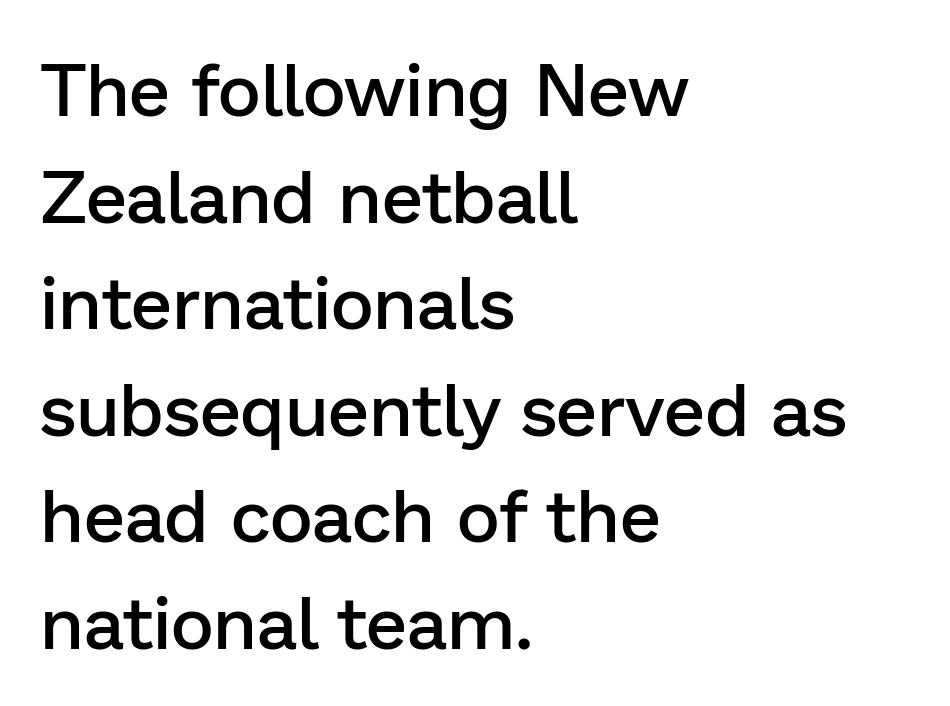
{"serif": "no", "italic": "no", "bold": "semi", "weight": "semibold", "width": "normal", "stroke_contrast": "low", "x_height": "medium", "monospaced": "no", "underline": "no", "align": "left", "line_spacing": "normal", "line_spacing_ratio": 1.44, "letter_spacing": "normal", "letter_spacing_em": 0.0, "glyph_px": 74}
